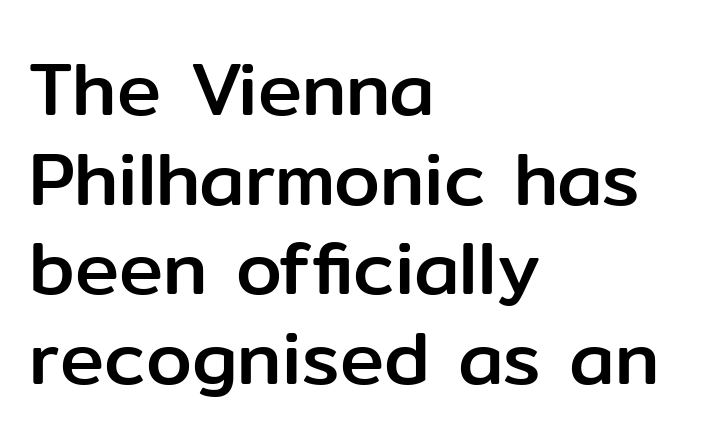
The image shows 74 px sans-serif type, upright; set left-aligned, line spacing 1.21x, normal letter spacing, not underlined; low stroke contrast and a medium x-height.
